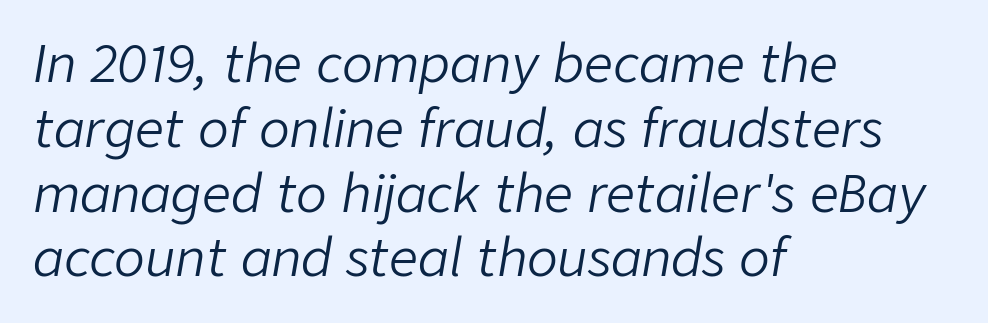
The image shows 51 px light type, italic (leaning right); set left-aligned, normal line spacing (1.27x), normal letter spacing, not underlined; low stroke contrast and a medium x-height.
